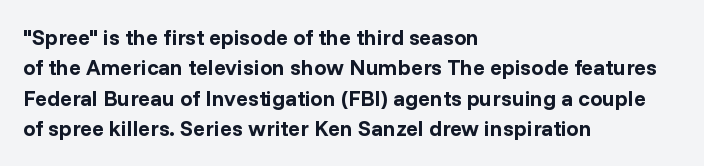
The image shows 22 px bold type, upright; set left-aligned, normal line spacing (1.38x), normal letter spacing, not underlined.
